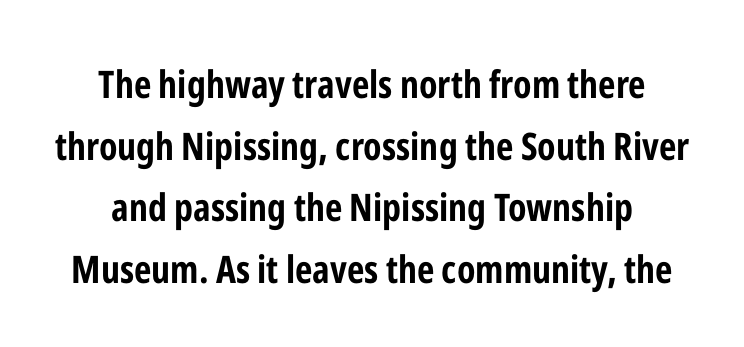
Q: Is the text bold? A: Yes.
Q: Is the text italic (slanted)? A: No, it is upright.
Q: Is the typeface a serif or a sans-serif typeface? A: Sans-serif.
Q: Is the text underlined? A: No.
Q: Is the spacing between letters normal or unusually wide? A: Normal.
Q: Is the spacing between lines tight, normal or loose? A: Normal.
Q: Width (condensed, normal, or wide)? A: Condensed.
Q: Stroke contrast? A: Low.
Q: x-height? A: Medium.
Q: Monospaced? A: No.
